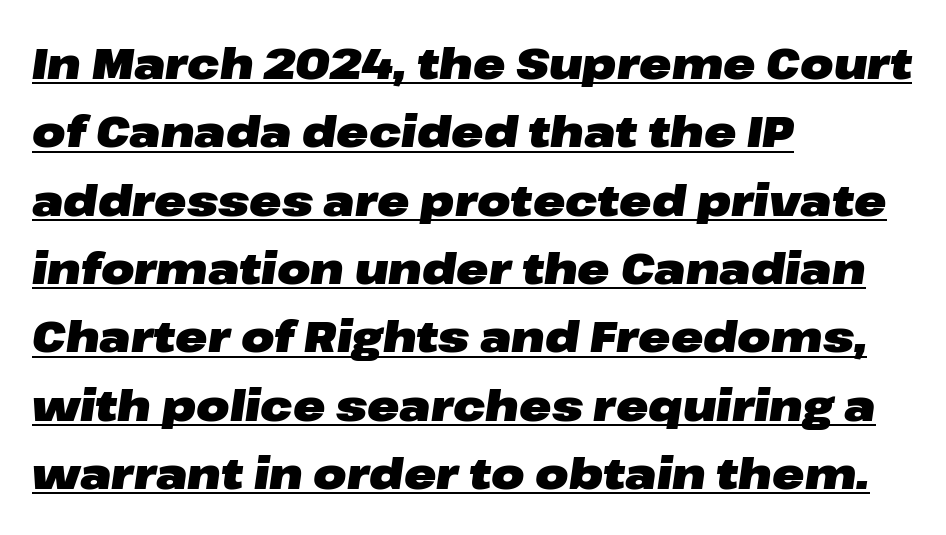
The specimen includes a rule beneath the text block's lines. If you drew a line through each stem, it would be angled. The ragged edge is on the right, which tells us the setting is flush left. Tracking value appears to be zero — textbook default spacing. Compared with typical paragraphs, the rows here are spaced about the same.
